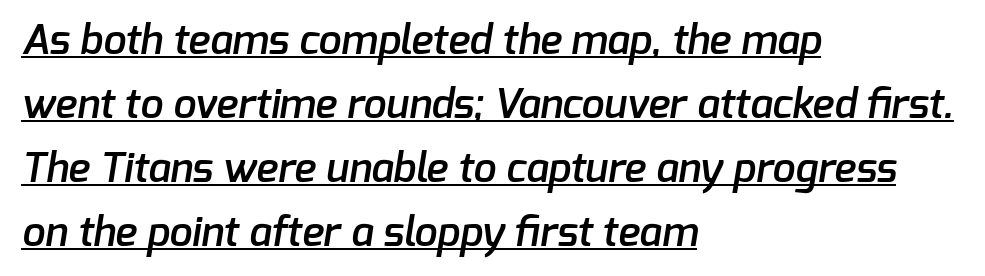
The image shows 41 px semibold sans-serif type; set left-aligned, normal line spacing (1.56x), normal letter spacing, underlined; low stroke contrast and a medium x-height.
